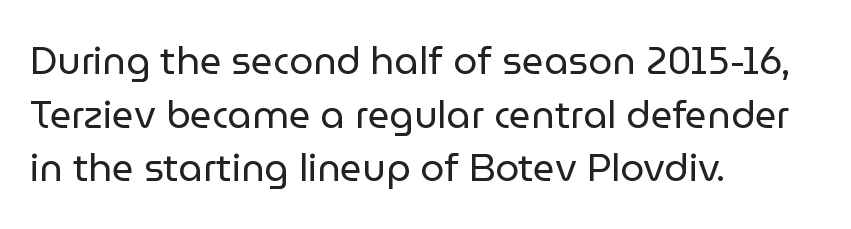
Check where the strokes stop: nothing finishes them off — pure sans. Whoever set this chose a conventional vertical rhythm. Caption: standard tracking, unaltered. Quick note: not italic, upright. Weight: regular or lighter. Leftover space on each line is placed entirely after the last word.
